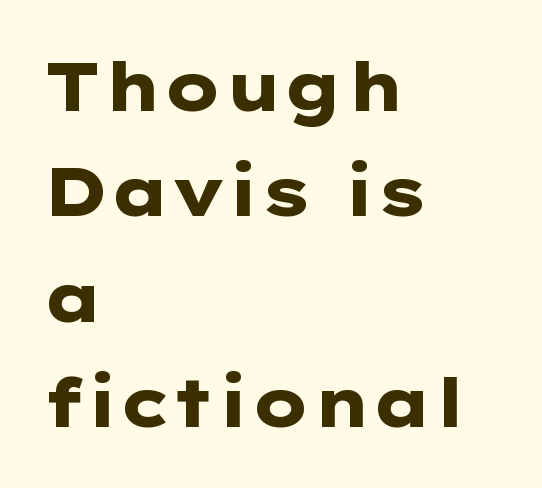
{"serif": "no", "italic": "no", "bold": "yes", "weight": "heavy", "width": "wide", "stroke_contrast": "low", "x_height": "medium", "monospaced": "no", "underline": "no", "align": "left", "line_spacing": "normal", "line_spacing_ratio": 1.55, "letter_spacing": "normal", "letter_spacing_em": 0.0, "glyph_px": 68}
